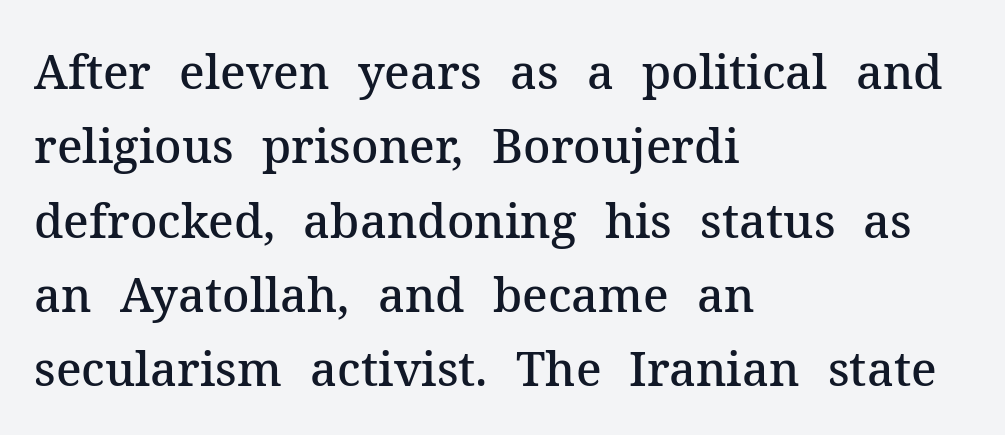
The image shows 47 px semibold serif type, upright; set left-aligned, normal line spacing (1.58x), normal letter spacing, not underlined; medium stroke contrast and a medium x-height.
